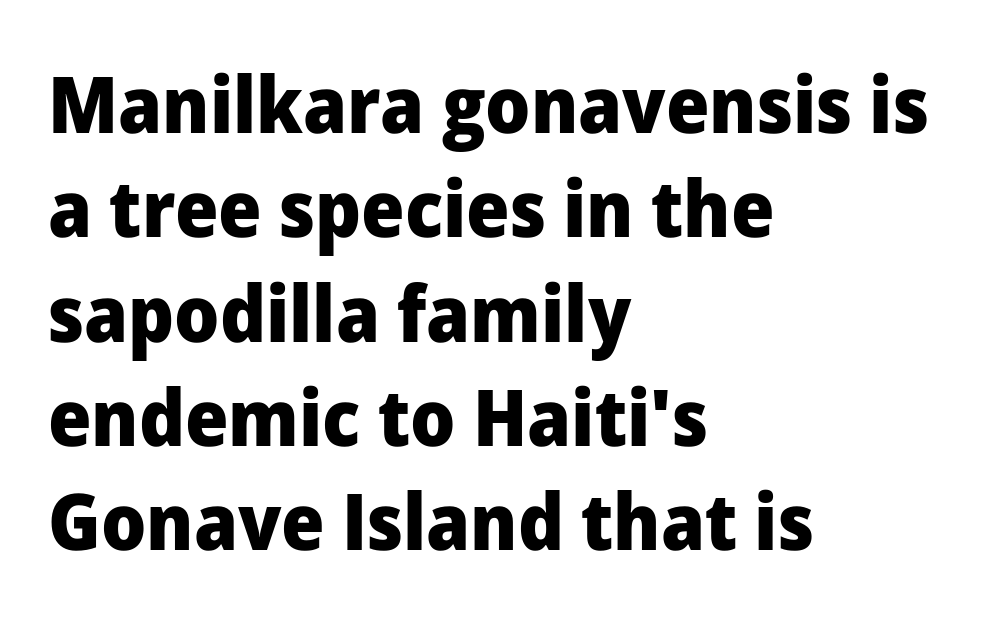
Character widths vary here, with narrow letters taking less room than wide ones. These lines carry a lot of weight — the face is fully bold. The letters stand straight up with perfectly vertical stems. Typeset ragged right — the left edge is the straight one. Unlike a traditional serif, this face leaves its strokes unadorned.
